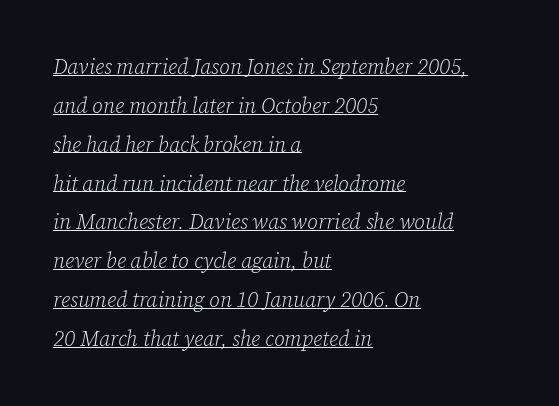
{"italic": "yes", "lean": "right", "slant_degrees": 12, "bold": "no", "underline": "yes", "align": "left", "line_spacing_ratio": 1.85, "letter_spacing": "normal", "letter_spacing_em": 0.0, "glyph_px": 21}
